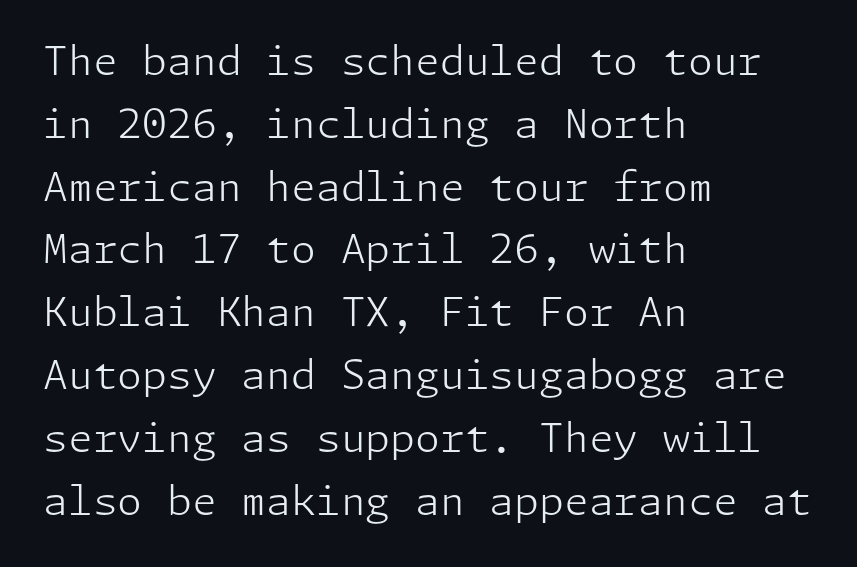
Unlike a traditional serif, this face leaves its strokes unadorned. Weight class: somewhere from thin through regular. Students, observe: this is what conventionally led text looks like. One-word summary of the alignment: left. This rendering leaves character spacing at its baseline value. Every stem runs plumb, perpendicular to the baseline.
